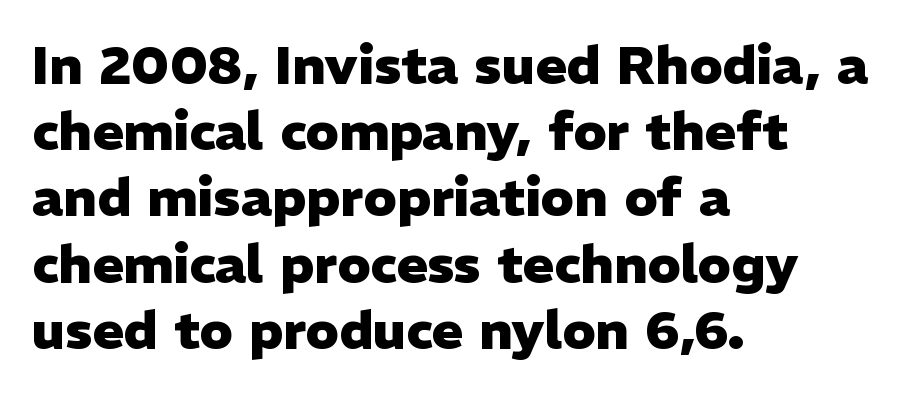
{"serif": "no", "italic": "no", "bold": "yes", "weight": "heavy", "width": "normal", "stroke_contrast": "low", "x_height": "medium", "monospaced": "no", "underline": "no", "align": "left", "line_spacing": "normal", "line_spacing_ratio": 1.25, "letter_spacing": "normal", "letter_spacing_em": 0.0, "glyph_px": 53}
